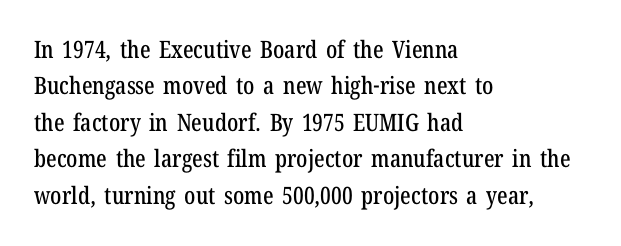
The image shows 24 px text type, upright; set left-aligned, normal line spacing (1.52x), normal letter spacing, not underlined.
